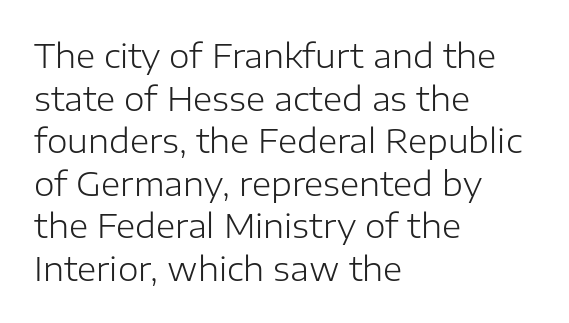
Q: Is the text bold? A: No.
Q: Is the text italic (slanted)? A: No, it is upright.
Q: Is the typeface a serif or a sans-serif typeface? A: Sans-serif.
Q: Is the text underlined? A: No.
Q: How is the paragraph aligned? A: Left-aligned.
Q: Is the spacing between letters normal or unusually wide? A: Normal.
Q: Is the spacing between lines tight, normal or loose? A: Normal.
Q: Width (condensed, normal, or wide)? A: Normal.
Q: Stroke contrast? A: Low.
Q: x-height? A: Medium.
Q: Monospaced? A: No.
